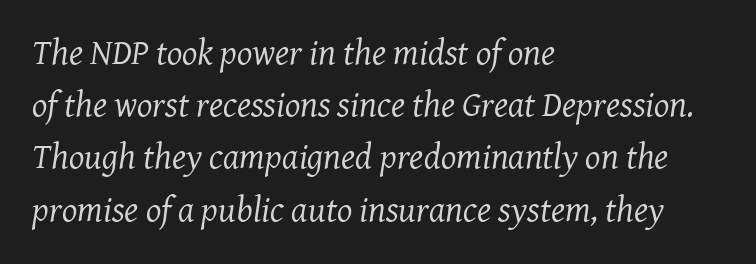
The image shows 36 px regular-weight serif type, italic (leaning right); set left-aligned, normal line spacing (1.45x), normal letter spacing, not underlined; medium stroke contrast and a medium x-height.
